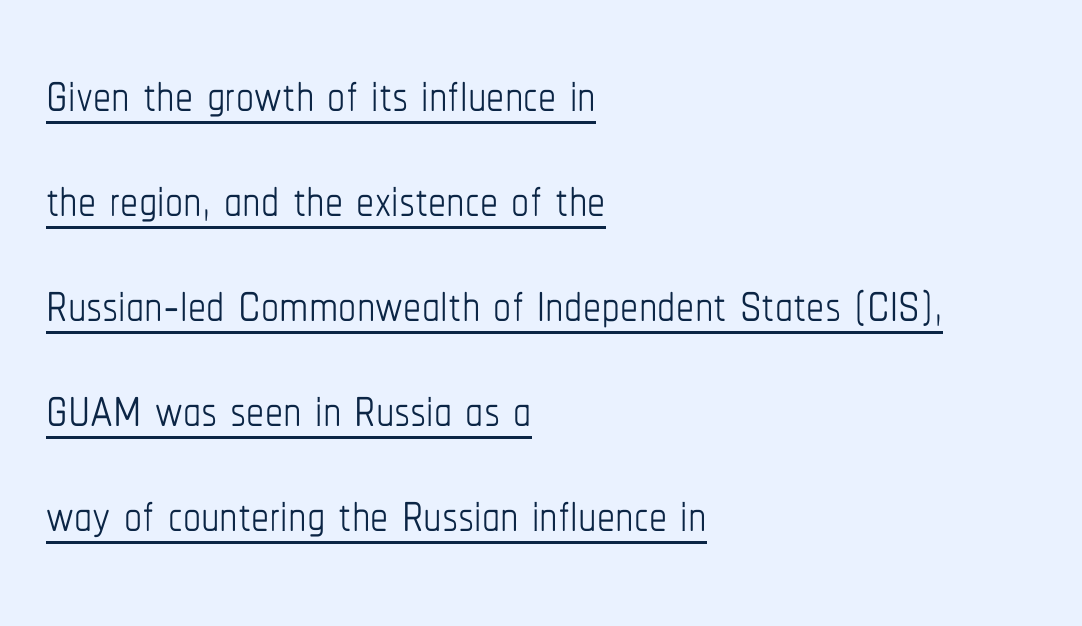
This sample carries an underscore along the baseline area. The letters sit at their default tracking, neither squeezed nor spread. Do the characters align in a grid? No, the font is proportional. Ink coverage per letter is moderate at most. A normal amount of white space separates one row of letters from the next.
